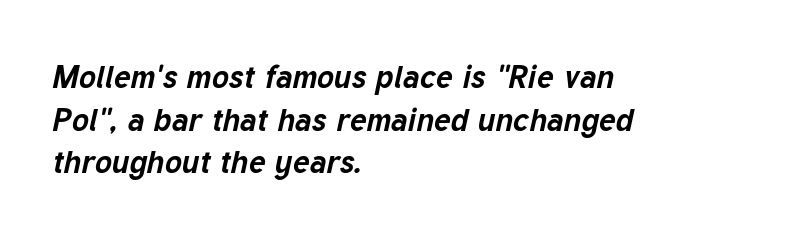
{"italic": "yes", "lean": "right", "slant_degrees": 12, "bold": "yes", "weight": "bold", "width": "normal", "stroke_contrast": "low", "x_height": "medium", "monospaced": "no", "underline": "no", "align": "left", "line_spacing": "normal", "line_spacing_ratio": 1.33, "letter_spacing": "normal", "letter_spacing_em": 0.0, "glyph_px": 32}
